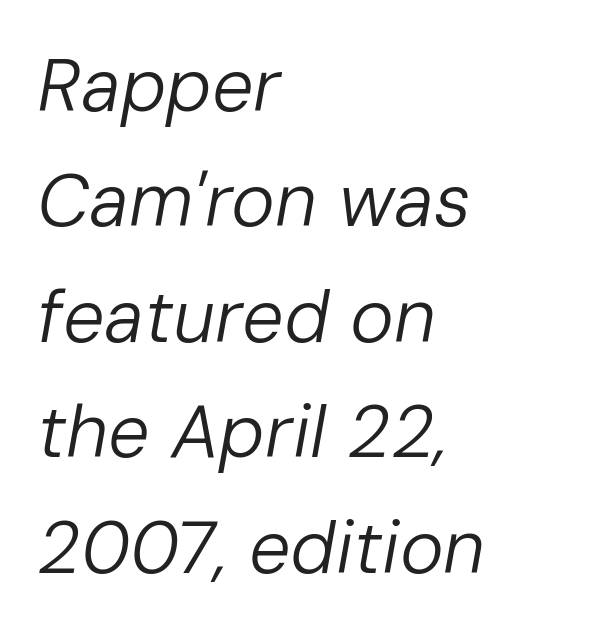
Baseline-to-baseline distance is the conventional proportion of letter height. Leftover space on each line is placed entirely after the last word. Short note: letters normally spaced. Weight: in the light-to-regular range.
